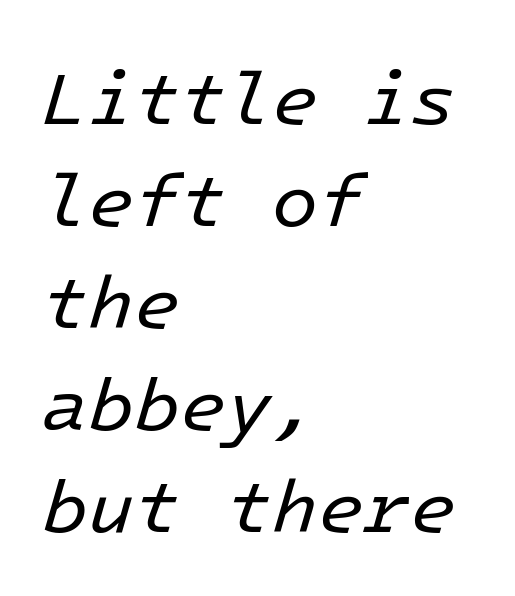
{"italic": "yes", "lean": "right", "slant_degrees": 16, "bold": "no", "weight": "regular", "width": "normal", "stroke_contrast": "low", "x_height": "medium", "underline": "no", "align": "left", "line_spacing": "normal", "line_spacing_ratio": 1.36, "letter_spacing": "normal", "letter_spacing_em": 0.0, "glyph_px": 75}
